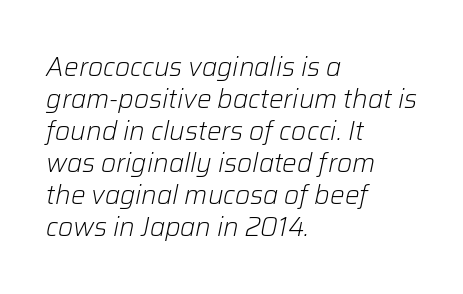
Q: Is the text bold? A: No.
Q: Is the text italic (slanted)? A: Yes, it leans right by about 12 degrees.
Q: Is the text underlined? A: No.
Q: How is the paragraph aligned? A: Left-aligned.
Q: Is the spacing between letters normal or unusually wide? A: Normal.
